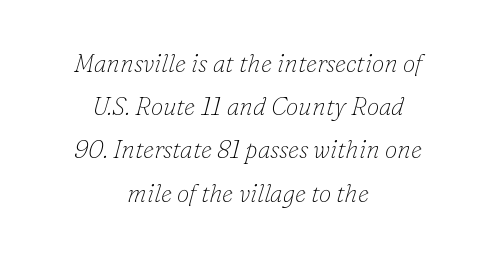
{"italic": "yes", "lean": "right", "slant_degrees": 16, "bold": "no", "underline": "no", "align": "center", "line_spacing_ratio": 1.73, "letter_spacing": "normal", "letter_spacing_em": 0.0, "glyph_px": 25}
